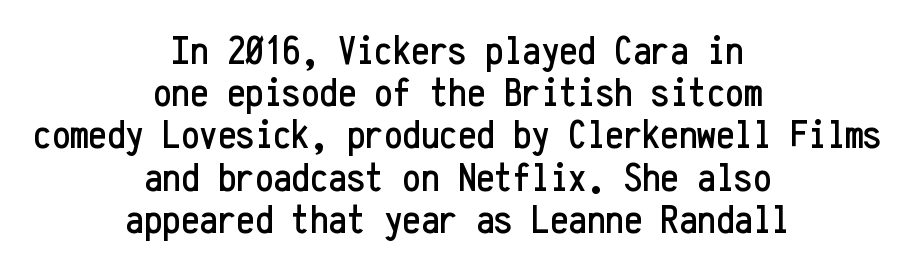
{"serif": "no", "italic": "no", "width": "condensed", "stroke_contrast": "low", "x_height": "medium", "monospaced": "yes", "underline": "no", "align": "center", "line_spacing": "tight", "line_spacing_ratio": 1.03, "letter_spacing": "normal", "letter_spacing_em": 0.0, "glyph_px": 41}
